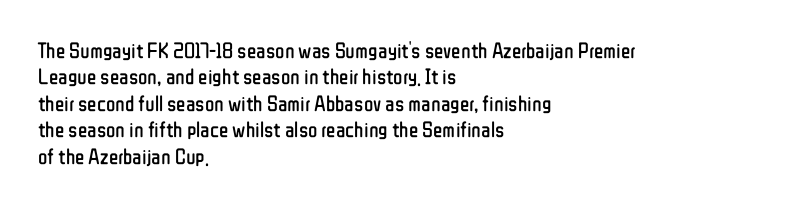
The image shows 22 px text type, upright; set left-aligned, line spacing 1.2x, normal letter spacing, not underlined.
